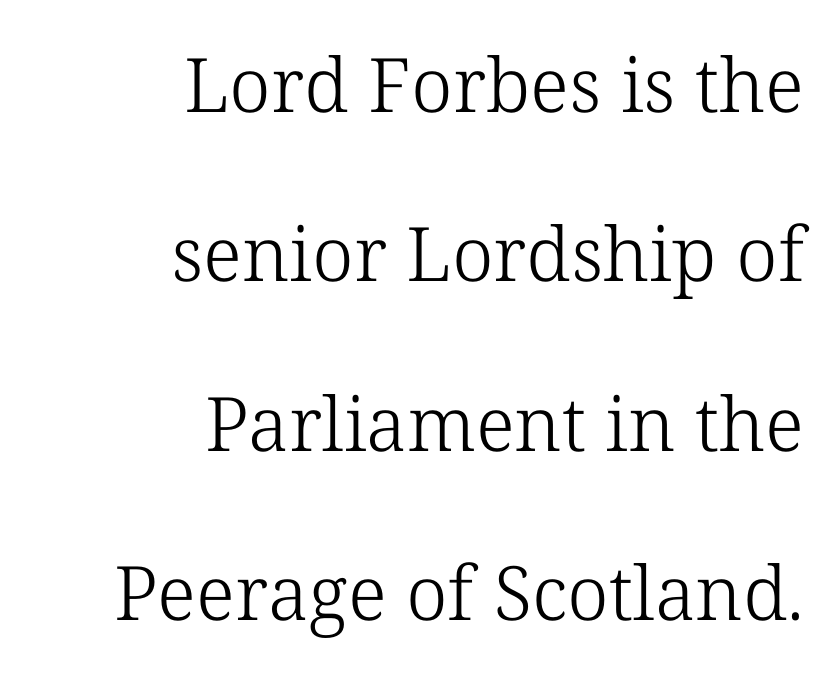
Q: Is the text bold? A: No.
Q: Is the text italic (slanted)? A: No, it is upright.
Q: Is the typeface a serif or a sans-serif typeface? A: Serif.
Q: Is the text underlined? A: No.
Q: How is the paragraph aligned? A: Right-aligned.
Q: Is the spacing between letters normal or unusually wide? A: Normal.
Q: Is the spacing between lines tight, normal or loose? A: Loose.
Q: Width (condensed, normal, or wide)? A: Normal.
Q: Stroke contrast? A: Low.
Q: x-height? A: Medium.
Q: Monospaced? A: No.
